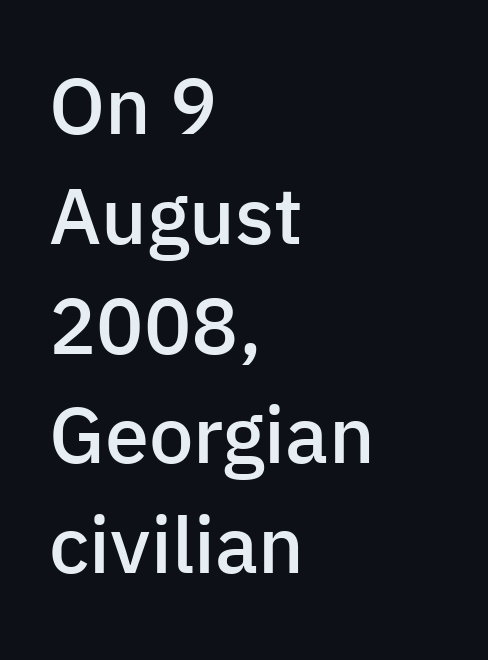
Weight: semibold (demi). Each line starts at the same left margin while the right side varies. The string is rendered with underlining switched off. The face used here is rendered with its standard letterfit. This sample has the flowing, uneven cadence of proportional lettering. The designer went with a sans here, leaving each stem footless.
